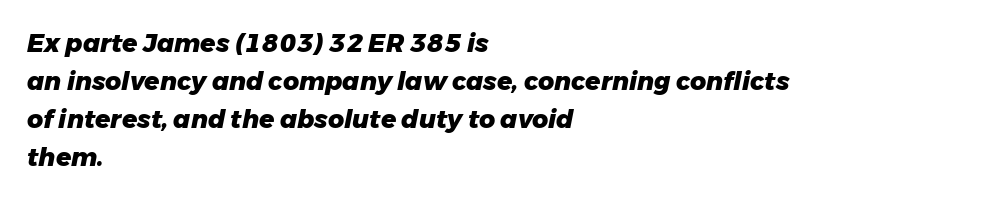
Q: Is the text bold? A: Yes.
Q: Is the text italic (slanted)? A: Yes, it leans right by about 11 degrees.
Q: Is the text underlined? A: No.
Q: How is the paragraph aligned? A: Left-aligned.
Q: Is the spacing between letters normal or unusually wide? A: Normal.
Q: Is the spacing between lines tight, normal or loose? A: Normal.
